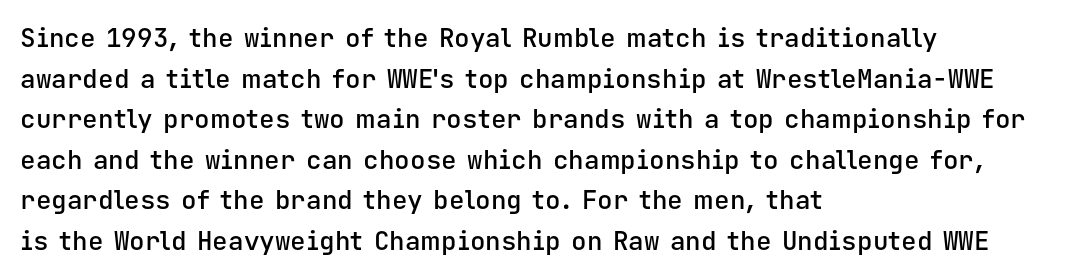
Compared with an ordinary text face, these strokes are moderately heavier — a semibold. Rendered with straight, roman letterforms. Beneath every word, the page is bare. Vertical spacing — default. What stands out about the letter spacing? Nothing — it is the standard amount.
